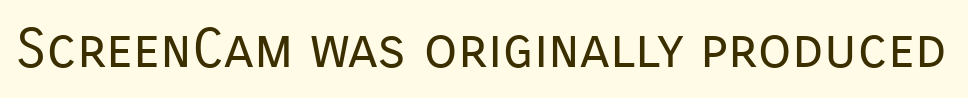
A typesetter would call this proportional, since set widths differ per character. The font sits on the lighter half of the weight spectrum, regular included. Italic? Not at all — the glyphs are vertical. Clear beneath every line of the passage. The letters sit at their default tracking, neither squeezed nor spread. This sample uses a sans-serif face.
